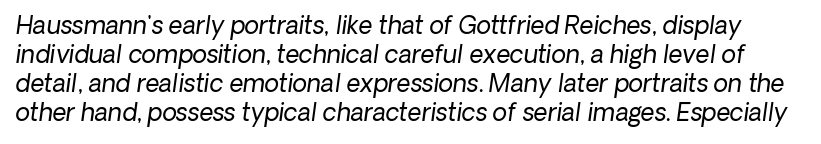
{"italic": "yes", "lean": "right", "slant_degrees": 8, "bold": "no", "underline": "no", "line_spacing_ratio": 1.21, "letter_spacing": "normal", "letter_spacing_em": 0.0, "glyph_px": 24}
